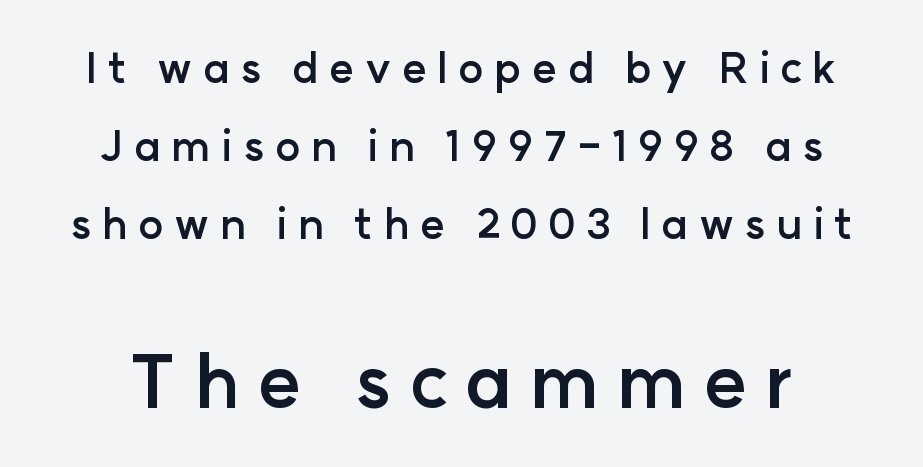
{"serif": "no", "italic": "no", "bold": "yes", "weight": "semibold", "width": "normal", "stroke_contrast": "low", "x_height": "medium", "monospaced": "no", "underline": "no", "line_spacing_ratio": 1.86, "letter_spacing": "wide", "letter_spacing_em": 0.25, "larger_block": "second", "size_ratio": 1.74, "glyph_px": 73}
